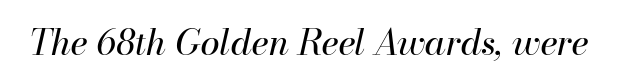
Compared with typical body copy, the letter spacing here is the same. This sample has the flowing, uneven cadence of proportional lettering. Descenders are the only things crossing below the line. Nothing heavy about these letters — not bold at all. Every character sits at an angle, as italics do.
